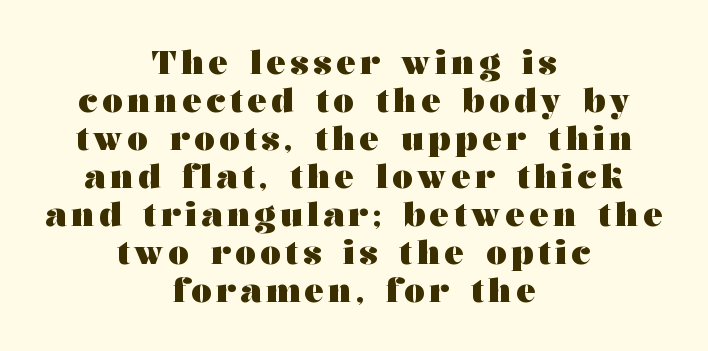
Tightly led — the rows are bunched. Yep, those are serifs on the letters. A typesetter would call this proportional, since set widths differ per character. Is the block centered? Yes — each line is placed symmetrically about the middle. Bold? Absolutely — the strokes are thick and heavy. This rendering features lettering with no underline.
